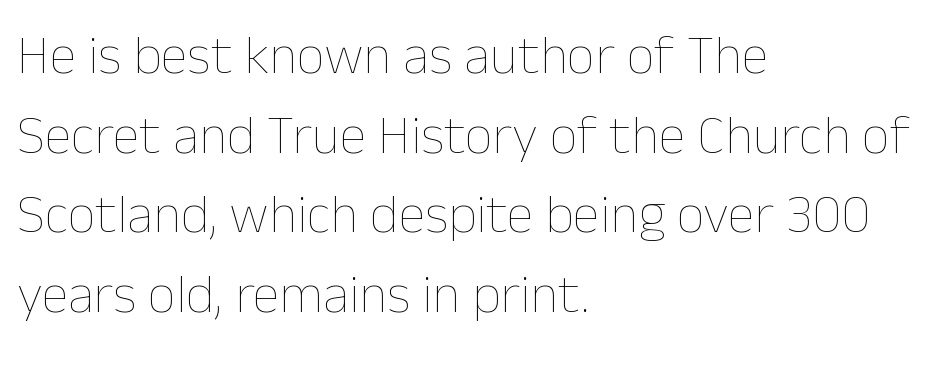
{"italic": "no", "bold": "no", "weight": "thin", "width": "normal", "stroke_contrast": "low", "x_height": "medium", "monospaced": "no", "underline": "no", "align": "left", "line_spacing": "normal", "line_spacing_ratio": 1.45, "letter_spacing": "normal", "letter_spacing_em": 0.0, "glyph_px": 55}
